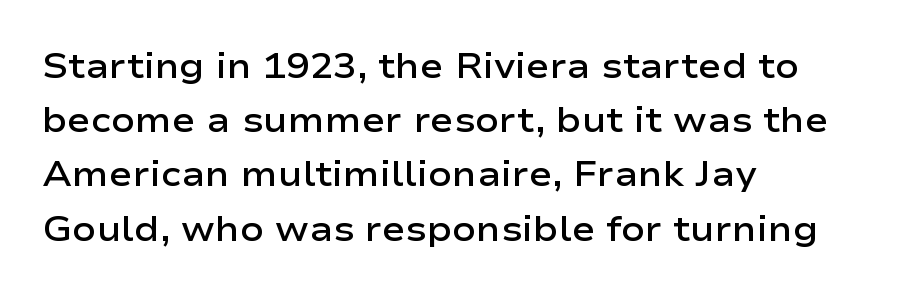
Q: Is the text bold? A: Semi-bold.
Q: Is the text italic (slanted)? A: No, it is upright.
Q: Is the typeface a serif or a sans-serif typeface? A: Sans-serif.
Q: Is the text underlined? A: No.
Q: How is the paragraph aligned? A: Left-aligned.
Q: Is the spacing between letters normal or unusually wide? A: Normal.
Q: Is the spacing between lines tight, normal or loose? A: Normal.
Q: Width (condensed, normal, or wide)? A: Wide.
Q: Stroke contrast? A: Low.
Q: x-height? A: Medium.
Q: Monospaced? A: No.
